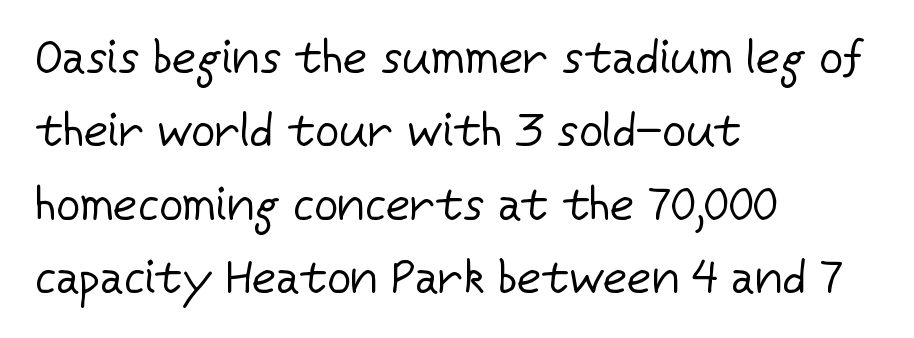
The image shows 47 px regular-weight sans-serif type, upright; set left-aligned, normal line spacing (1.56x), normal letter spacing, not underlined; low stroke contrast and a medium x-height.
